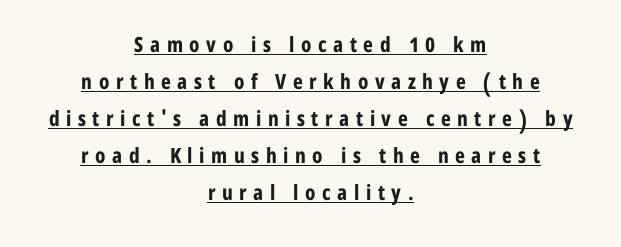
{"italic": "no", "bold": "yes", "underline": "yes", "align": "center", "line_spacing_ratio": 1.76, "letter_spacing": "wide", "letter_spacing_em": 0.31, "glyph_px": 21}
